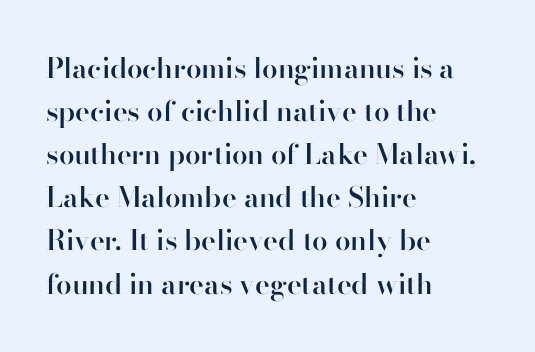
The image shows 28 px semibold serif type, upright; set left-aligned, normal line spacing (1.54x), normal letter spacing, not underlined; high stroke contrast and a small x-height.
